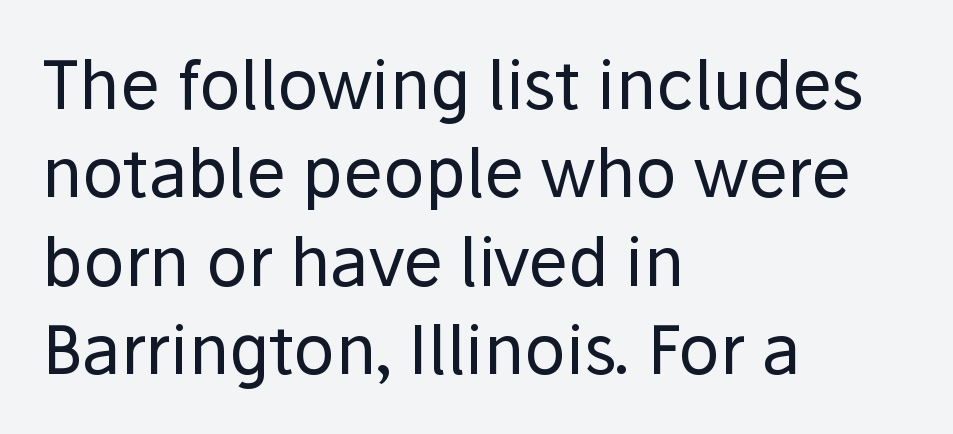
The image shows 67 px regular-weight sans-serif type, upright; set left-aligned, normal line spacing (1.32x), normal letter spacing, not underlined; low stroke contrast and a medium x-height.
